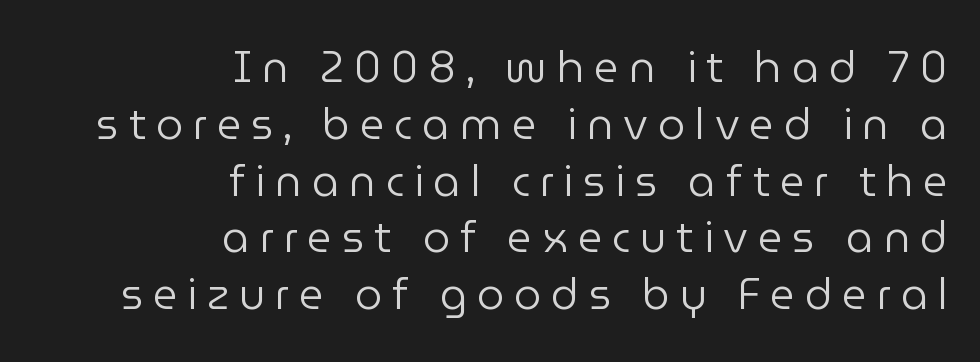
Regarding serifs, this sample does without them. Each letter keeps its own natural width here, so spacing adapts to shape. Evenly set lines give the paragraph a standard silhouette. The letterforms sit at book weight or below. Tracking value appears strongly positive — letters spread wide. The text block is weighted toward the right margin, trailing off unevenly leftward.
